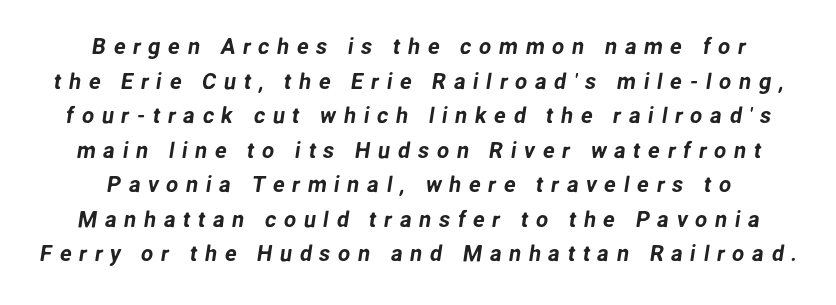
Q: Is the text underlined? A: No.
Q: Is the spacing between letters normal or unusually wide? A: Unusually wide.
Q: Is the spacing between lines tight, normal or loose? A: Normal.
